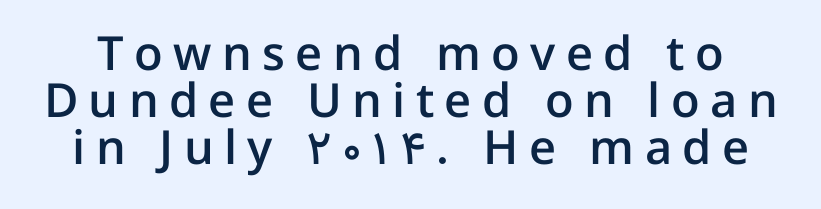
The image shows 47 px semibold sans-serif type, upright; set tight line spacing (1.0x), unusually wide letter spacing (+0.22 em), not underlined; low stroke contrast and a medium x-height.
